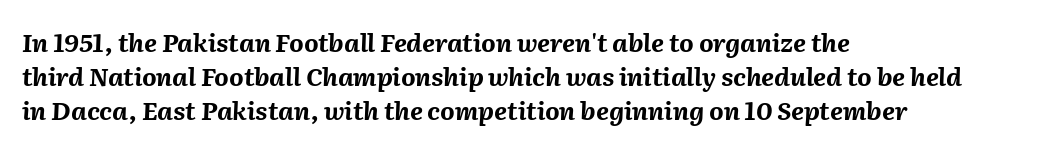
The baseline area is clear. The rendering anchors every line to the left-hand side. The font's italic variant was chosen for this text. Horizontal bands of white between lines are of average thickness. Typographic density is high because the face is bold.
